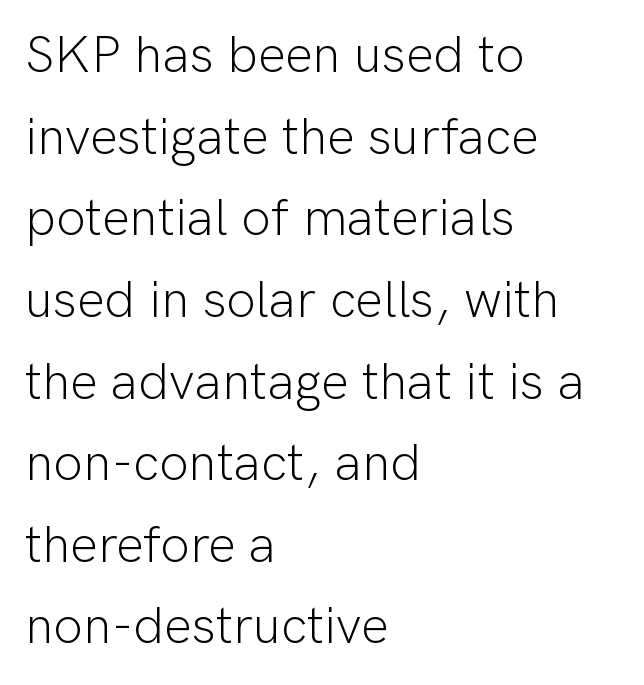
{"serif": "no", "italic": "no", "bold": "no", "weight": "light", "width": "normal", "stroke_contrast": "low", "x_height": "medium", "monospaced": "no", "underline": "no", "align": "left", "line_spacing": "normal", "line_spacing_ratio": 1.57, "letter_spacing": "normal", "letter_spacing_em": 0.0, "glyph_px": 52}
